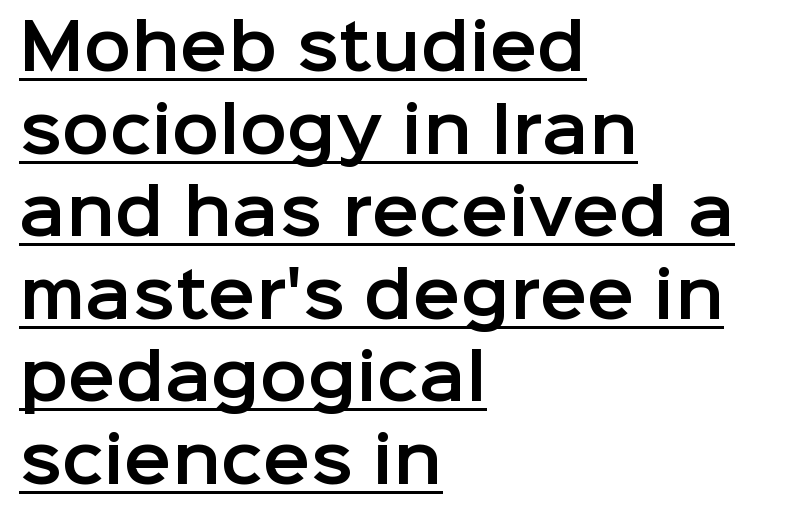
{"serif": "no", "italic": "no", "width": "normal", "stroke_contrast": "low", "x_height": "medium", "monospaced": "no", "underline": "yes", "align": "left", "line_spacing": "normal", "line_spacing_ratio": 1.31, "letter_spacing": "normal", "letter_spacing_em": 0.0, "glyph_px": 63}
